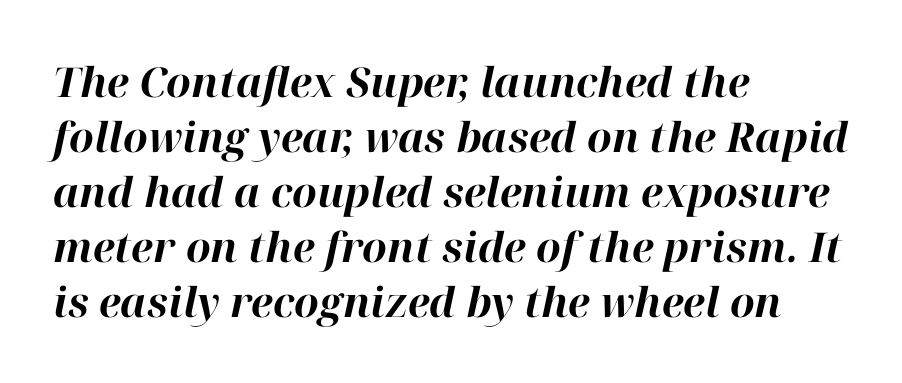
Q: Is the text bold? A: Yes.
Q: Is the text italic (slanted)? A: Yes, it leans right by about 12 degrees.
Q: Is the text underlined? A: No.
Q: How is the paragraph aligned? A: Left-aligned.
Q: Is the spacing between letters normal or unusually wide? A: Normal.
Q: Is the spacing between lines tight, normal or loose? A: Normal.
Q: Width (condensed, normal, or wide)? A: Normal.
Q: Stroke contrast? A: High.
Q: x-height? A: Medium.
Q: Monospaced? A: No.
